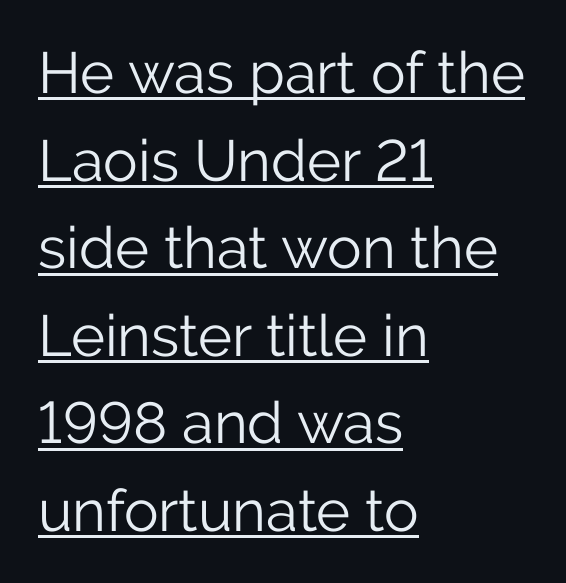
These lines are rendered in a variable-pitch font. Summary of weight: not heavy and not bold. One glance says typical: line gaps are just what's usual. In designer terms, the underline attribute is active on this setting. The type is set solid horizontally, with unmodified tracking.
